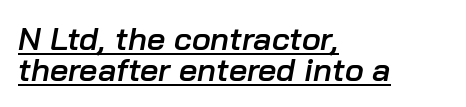
The image shows 32 px semibold type, italic (leaning right); set left-aligned, tight line spacing (0.96x), normal letter spacing, underlined; low stroke contrast and a medium x-height.
